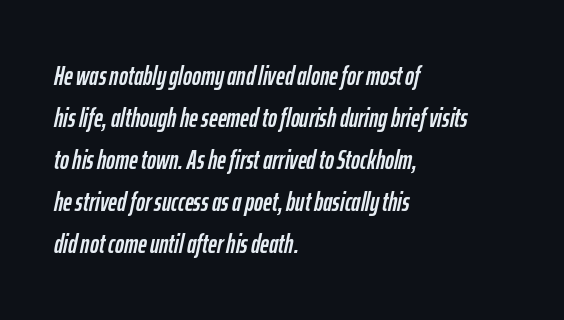
The image shows 27 px text type, italic (leaning right); set left-aligned, normal line spacing (1.56x), normal letter spacing, not underlined.
